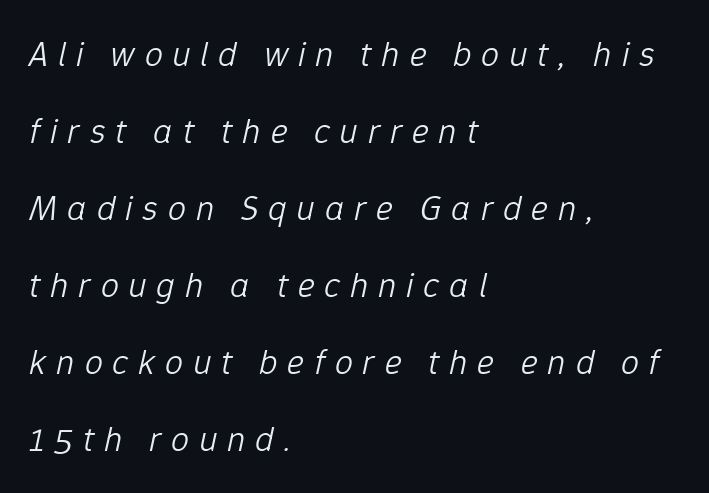
{"italic": "yes", "lean": "right", "slant_degrees": 12, "bold": "no", "weight": "light", "width": "normal", "stroke_contrast": "low", "x_height": "medium", "monospaced": "no", "underline": "no", "align": "left", "line_spacing": "loose", "line_spacing_ratio": 2.14, "letter_spacing": "wide", "letter_spacing_em": 0.27, "glyph_px": 36}
